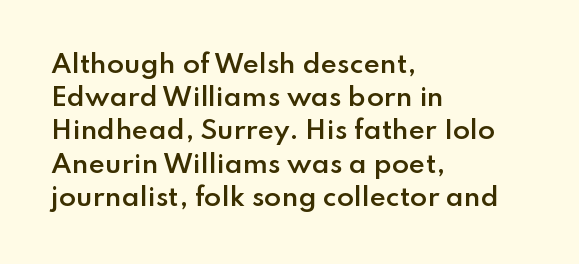
Q: Is the text bold? A: Semi-bold.
Q: Is the text italic (slanted)? A: No, it is upright.
Q: Is the text underlined? A: No.
Q: How is the paragraph aligned? A: Left-aligned.
Q: Is the spacing between letters normal or unusually wide? A: Normal.
Q: Is the spacing between lines tight, normal or loose? A: Normal.
